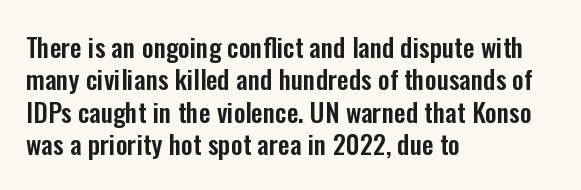
Q: Is the text italic (slanted)? A: No, it is upright.
Q: Is the text underlined? A: No.
Q: How is the paragraph aligned? A: Left-aligned.
Q: Is the spacing between letters normal or unusually wide? A: Normal.
Q: Is the spacing between lines tight, normal or loose? A: Normal.
